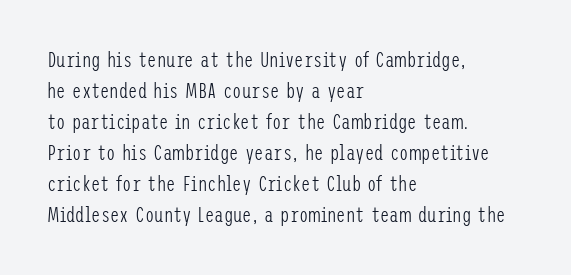
The image shows 21 px text type, upright; set left-aligned, normal line spacing (1.48x), normal letter spacing, not underlined.
